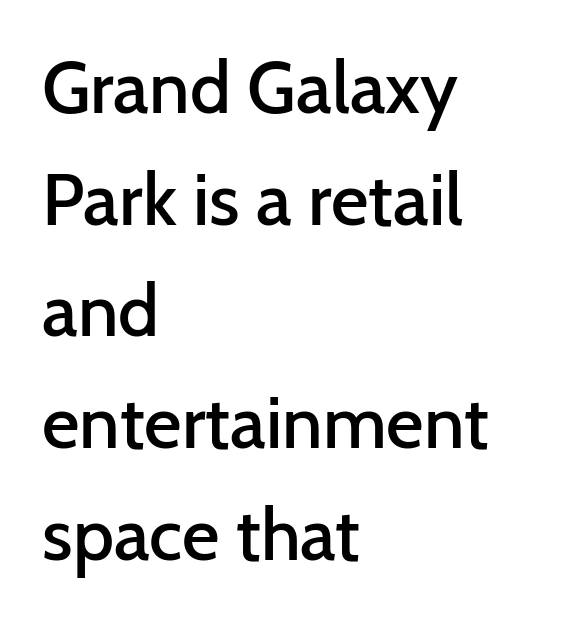
The image shows 73 px semibold sans-serif type, upright; set left-aligned, normal line spacing (1.53x), normal letter spacing, not underlined; low stroke contrast and a medium x-height.
